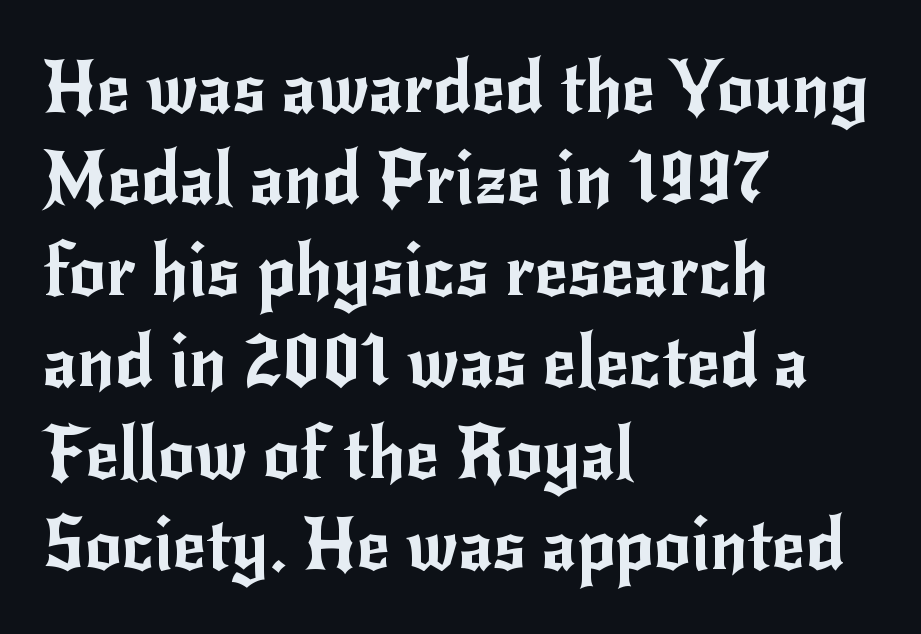
The image shows 72 px sans-serif type, upright; set left-aligned, normal line spacing (1.27x), normal letter spacing, not underlined; low stroke contrast and a small x-height.
